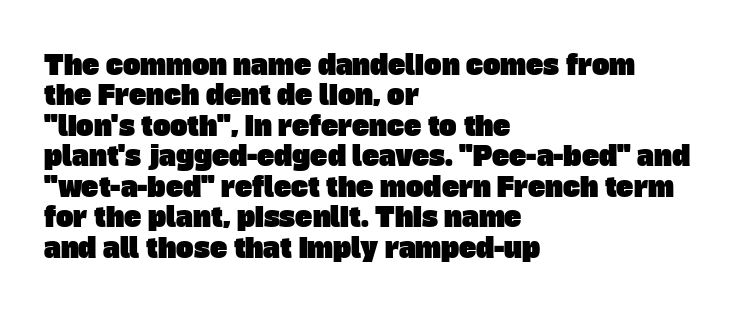
The image shows 26 px text type; set left-aligned, line spacing 1.17x, normal letter spacing, not underlined.
